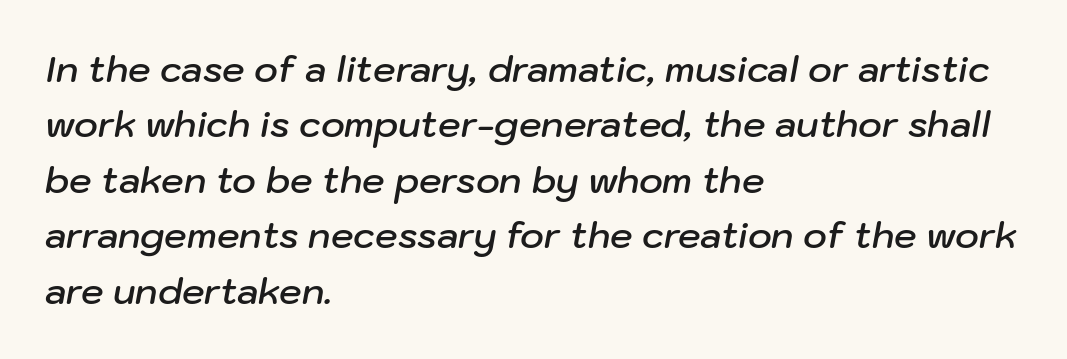
Q: Is the text bold? A: Semi-bold.
Q: Is the text italic (slanted)? A: Yes, it leans right by about 10 degrees.
Q: Is the text underlined? A: No.
Q: How is the paragraph aligned? A: Left-aligned.
Q: Is the spacing between letters normal or unusually wide? A: Normal.
Q: Is the spacing between lines tight, normal or loose? A: Normal.
Q: Width (condensed, normal, or wide)? A: Normal.
Q: Stroke contrast? A: Low.
Q: x-height? A: Medium.
Q: Monospaced? A: No.
